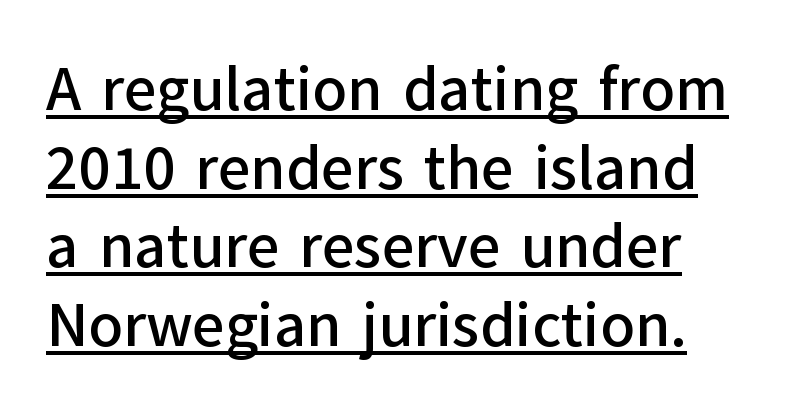
The image shows 62 px sans-serif type, upright; set normal line spacing (1.27x), normal letter spacing, underlined; low stroke contrast and a medium x-height.
